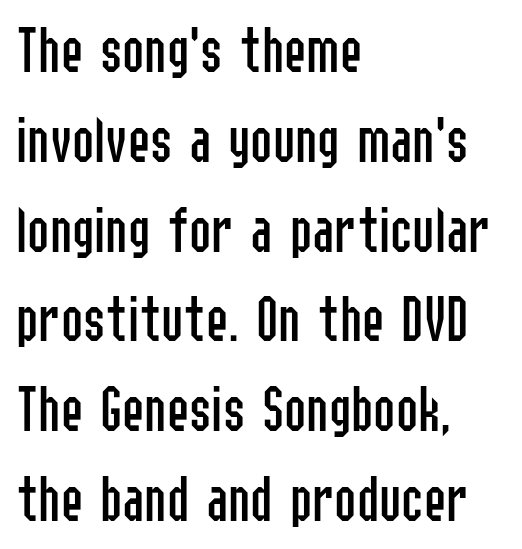
The image shows 67 px regular-weight, condensed sans-serif type, upright; set left-aligned, normal line spacing (1.34x), normal letter spacing, not underlined; low stroke contrast and a medium x-height.
